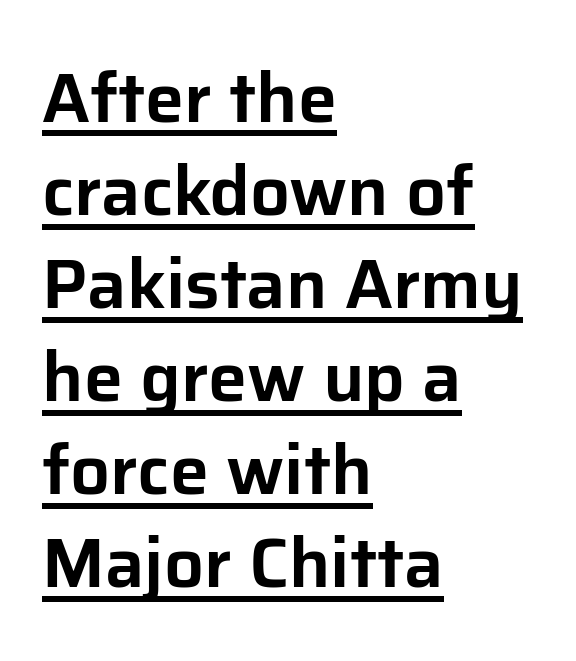
Short and long lines alike share a common starting point at left. Does a line run under the words? Yes, clearly. Think of a printed novel: that variable character pitch is what you see here. This block has exactly the height ordinary leading produces. In terms of letterspacing, this is plain default setting. Nope, no serifs anywhere on these letters.
